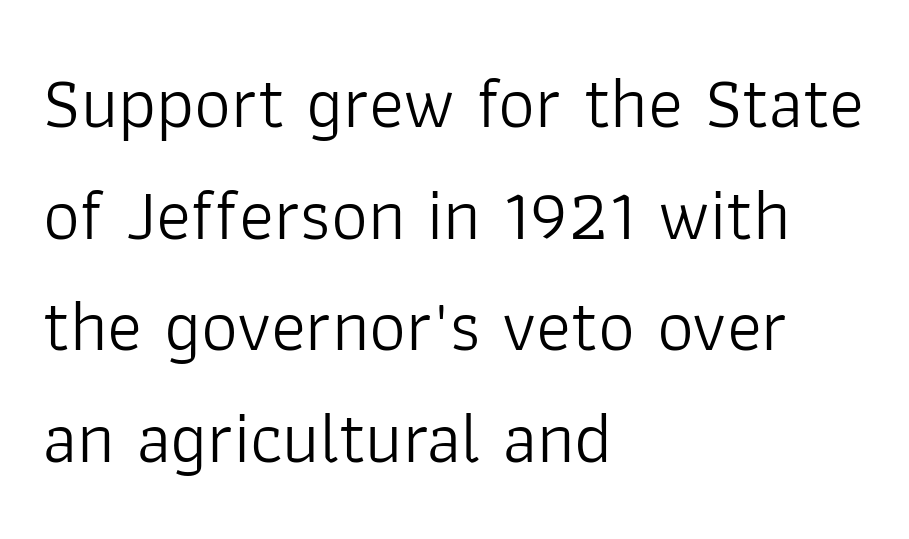
Posture: vertical. Weight: regular or lighter. The type family on display is of the sans-serif kind. Is the block centered? No — it sits flush against the left margin. The leading is moderate, giving the passage an even texture. Letter spacing: default.
